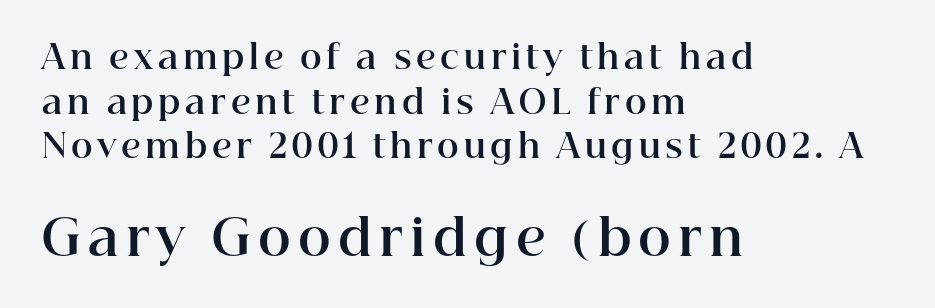
{"serif": "yes", "italic": "no", "bold": "yes", "weight": "bold", "width": "normal", "stroke_contrast": "high", "x_height": "medium", "monospaced": "no", "underline": "no", "align": "left", "line_spacing": "normal", "line_spacing_ratio": 1.35, "larger_block": "second", "size_ratio": 1.52, "glyph_px": 50}
